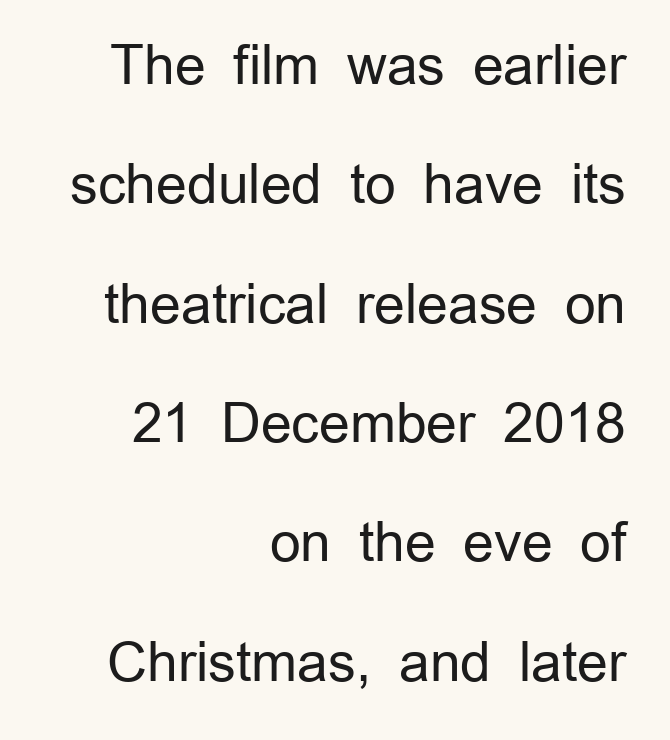
The image shows 54 px regular-weight sans-serif type, upright; set right-aligned, loose line spacing (2.21x), normal letter spacing, not underlined; low stroke contrast and a medium x-height.
